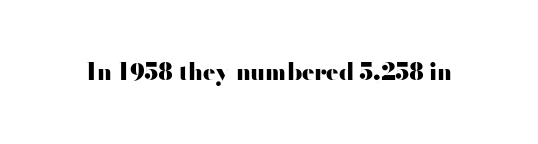
Notice how thick the strokes are: this is what a full bold looks like. In terms of letterspacing, this is plain default setting. The specimen omits any rule beneath the text block's lines. The lettering stays uniformly vertical, giving the passage a roman look.
